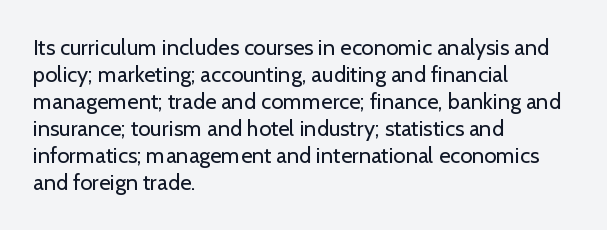
Q: Is the text bold? A: No.
Q: Is the text italic (slanted)? A: No, it is upright.
Q: Is the text underlined? A: No.
Q: How is the paragraph aligned? A: Left-aligned.
Q: Is the spacing between letters normal or unusually wide? A: Normal.
